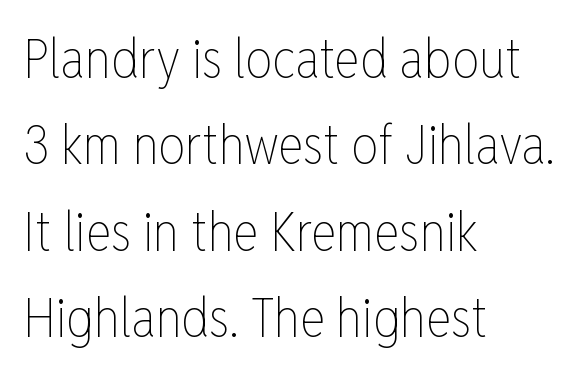
Note the varied advance widths — an 'i' is clearly narrower than an 'm'. The line texture is even and compact thanks to regular tracking. Regarding leading, the lines here are spaced in the standard way. The foot of each line stays bare and open. No chunkiness to these letters — they're not bold.
